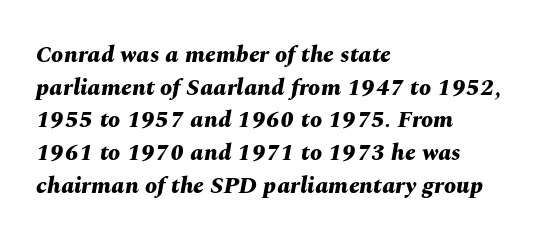
The image shows 24 px bold type, italic (leaning right); set left-aligned, normal line spacing (1.36x), normal letter spacing, not underlined.
